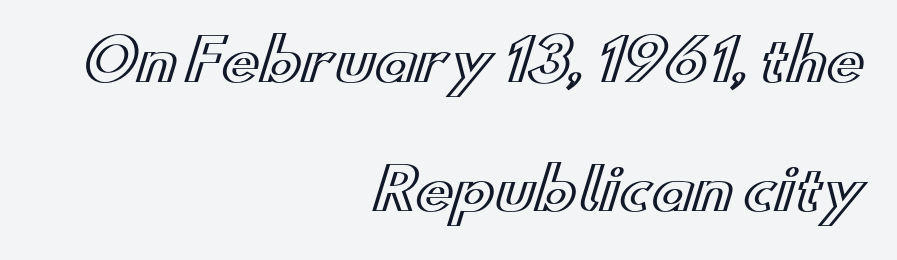
The image shows 57 px wide type; set right-aligned, loose line spacing (2.27x), normal letter spacing, not underlined; a small x-height.
